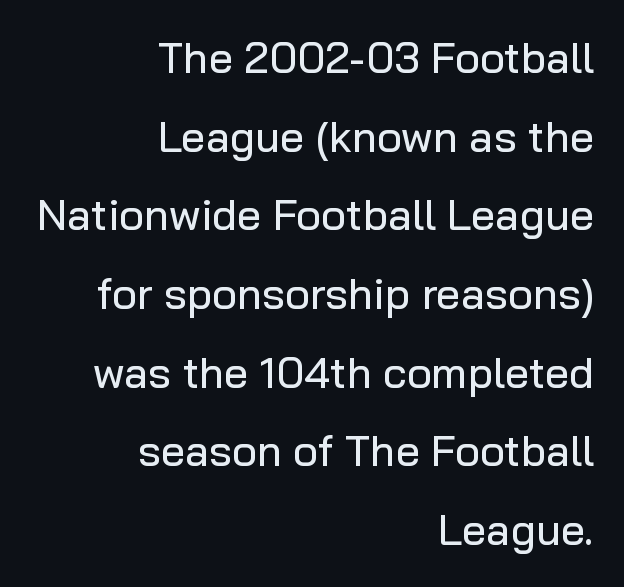
The image shows 43 px sans-serif type, upright; set right-aligned, line spacing 1.83x, normal letter spacing, not underlined; low stroke contrast and a medium x-height.
